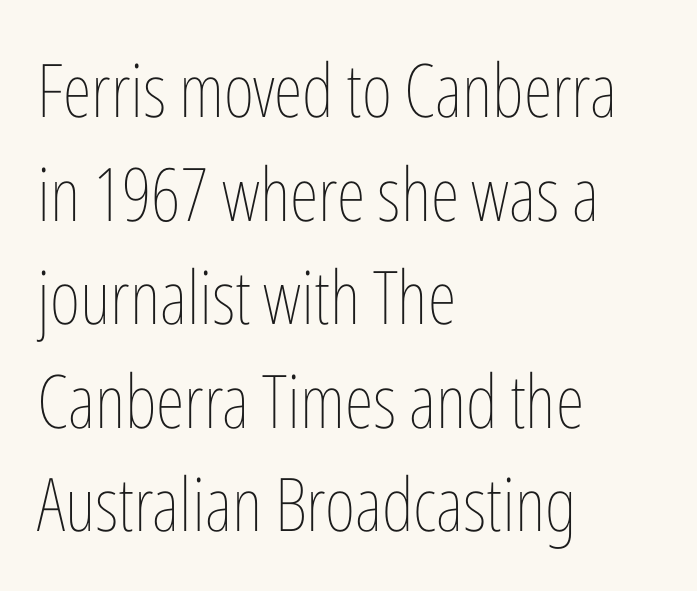
The image shows 74 px thin, condensed type, upright; set left-aligned, normal line spacing (1.4x), normal letter spacing, not underlined; low stroke contrast and a medium x-height.
